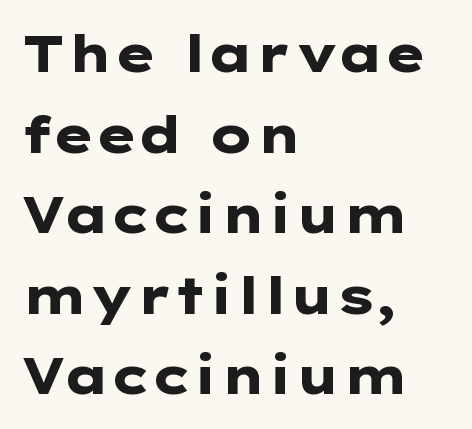
{"serif": "no", "italic": "no", "bold": "yes", "weight": "heavy", "width": "wide", "stroke_contrast": "low", "x_height": "medium", "underline": "no", "align": "left", "line_spacing": "normal", "line_spacing_ratio": 1.58, "letter_spacing": "normal", "letter_spacing_em": 0.0, "glyph_px": 51}
